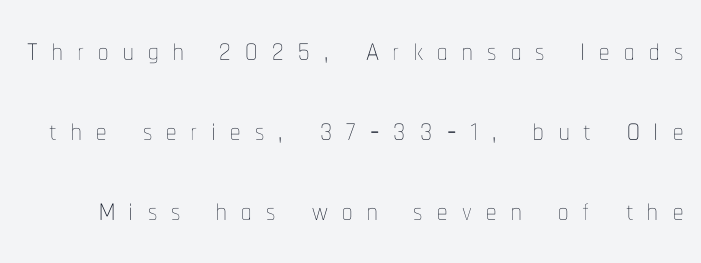
{"italic": "no", "bold": "no", "weight": "thin", "width": "condensed", "stroke_contrast": "low", "x_height": "medium", "monospaced": "no", "underline": "no", "line_spacing": "loose", "line_spacing_ratio": 1.95, "letter_spacing": "wide", "letter_spacing_em": 0.35, "glyph_px": 41}
